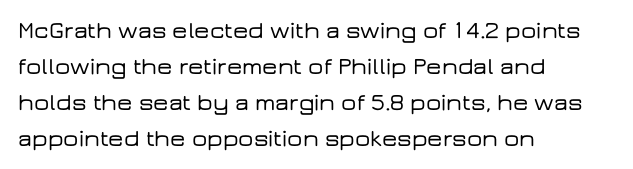
You can tell it's not italic because the verticals are truly vertical. Whoever set this chose a conventional vertical rhythm. The line texture is even and compact thanks to regular tracking. Each row of text sits above clean, open space.
